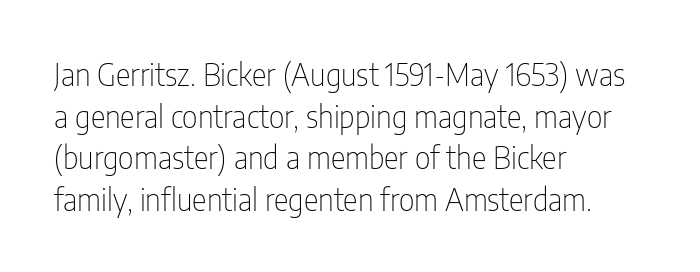
Q: Is the text bold? A: No.
Q: Is the text italic (slanted)? A: No, it is upright.
Q: Is the typeface a serif or a sans-serif typeface? A: Sans-serif.
Q: Is the text underlined? A: No.
Q: How is the paragraph aligned? A: Left-aligned.
Q: Is the spacing between letters normal or unusually wide? A: Normal.
Q: Is the spacing between lines tight, normal or loose? A: Normal.
Q: Width (condensed, normal, or wide)? A: Condensed.
Q: Stroke contrast? A: Low.
Q: x-height? A: Medium.
Q: Monospaced? A: No.
